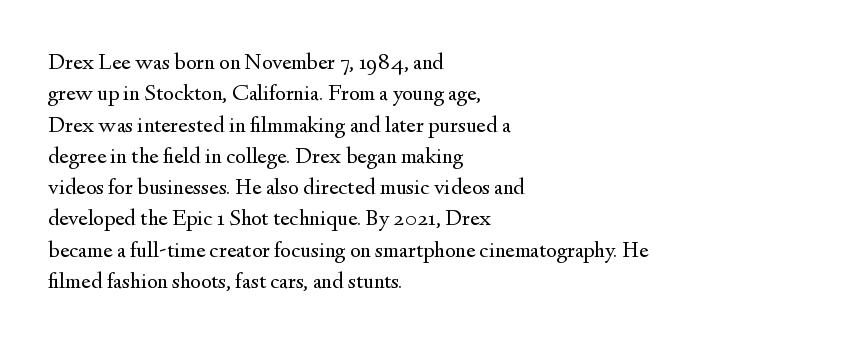
The image shows 23 px text type, upright; set left-aligned, normal line spacing (1.36x), normal letter spacing, not underlined.
